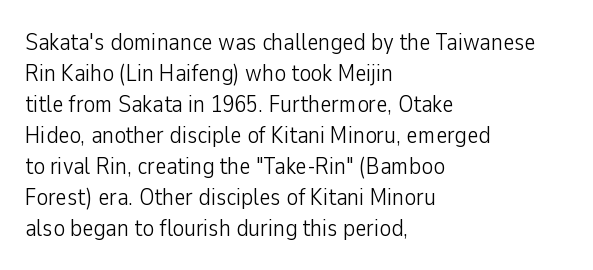
{"italic": "no", "bold": "no", "underline": "no", "align": "left", "line_spacing": "normal", "line_spacing_ratio": 1.29, "letter_spacing": "normal", "letter_spacing_em": 0.0, "glyph_px": 24}
